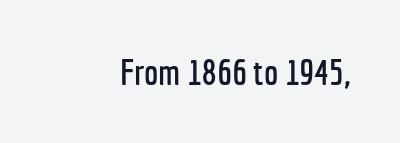
{"serif": "no", "italic": "no", "width": "condensed", "stroke_contrast": "low", "x_height": "medium", "monospaced": "no", "underline": "no", "letter_spacing": "normal", "letter_spacing_em": 0.0, "glyph_px": 36}
